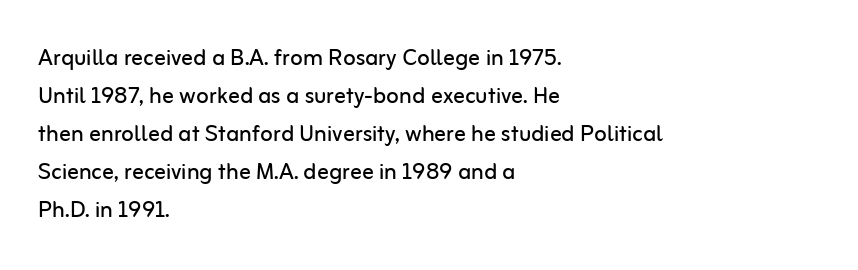
Q: Is the text bold? A: No.
Q: Is the text italic (slanted)? A: No, it is upright.
Q: Is the typeface a serif or a sans-serif typeface? A: Sans-serif.
Q: Is the text underlined? A: No.
Q: How is the paragraph aligned? A: Left-aligned.
Q: Is the spacing between letters normal or unusually wide? A: Normal.
Q: Is the spacing between lines tight, normal or loose? A: Normal.
Q: Width (condensed, normal, or wide)? A: Normal.
Q: Stroke contrast? A: Low.
Q: x-height? A: Medium.
Q: Monospaced? A: No.
